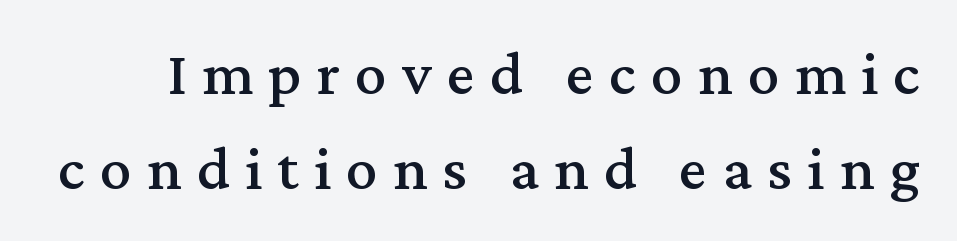
Q: Is the text italic (slanted)? A: No, it is upright.
Q: Is the typeface a serif or a sans-serif typeface? A: Serif.
Q: Is the text underlined? A: No.
Q: Is the spacing between letters normal or unusually wide? A: Unusually wide.
Q: Is the spacing between lines tight, normal or loose? A: Normal.
Q: Width (condensed, normal, or wide)? A: Normal.
Q: Stroke contrast? A: Medium.
Q: x-height? A: Medium.
Q: Monospaced? A: No.
